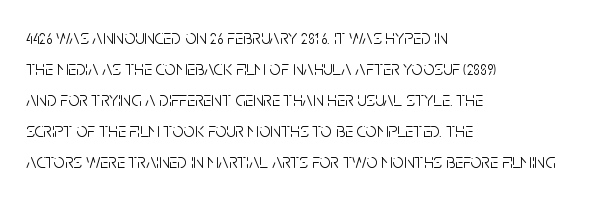
{"italic": "no", "bold": "no", "underline": "no", "align": "left", "line_spacing": "normal", "line_spacing_ratio": 1.55, "letter_spacing": "normal", "letter_spacing_em": 0.0, "glyph_px": 20}
